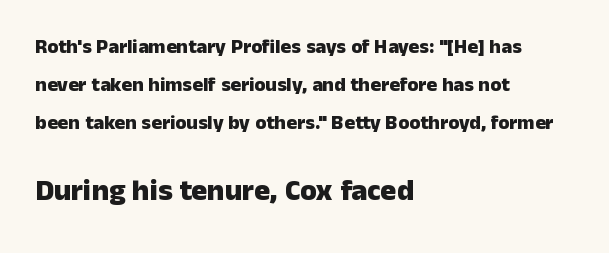
The image shows 30 px heavy sans-serif type, upright; set left-aligned, loose line spacing (1.9x), normal letter spacing, not underlined; the second (bottom) block is 1.5x larger; low stroke contrast and a medium x-height.
